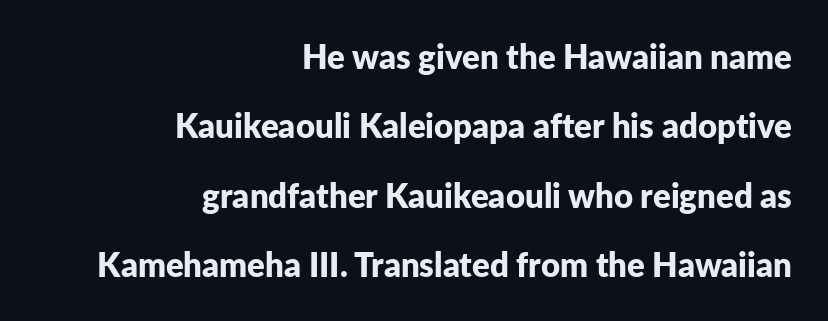
The image shows 33 px bold sans-serif type, upright; set right-aligned, loose line spacing (2.1x), normal letter spacing, not underlined; low stroke contrast and a medium x-height.
